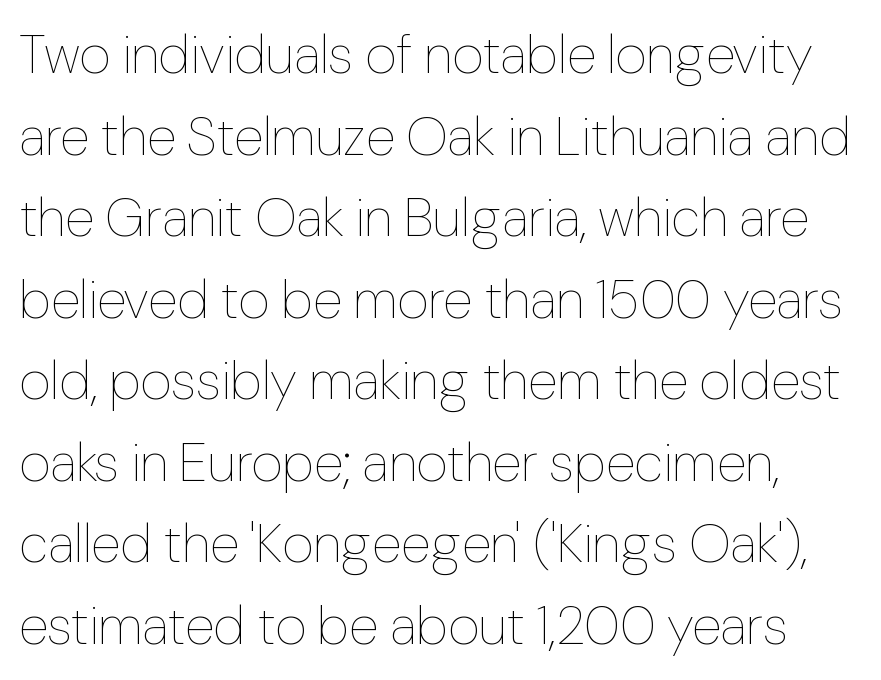
Q: Is the text bold? A: No.
Q: Is the text italic (slanted)? A: No, it is upright.
Q: Is the text underlined? A: No.
Q: Is the spacing between letters normal or unusually wide? A: Normal.
Q: Is the spacing between lines tight, normal or loose? A: Normal.
Q: Width (condensed, normal, or wide)? A: Normal.
Q: Stroke contrast? A: Low.
Q: x-height? A: Medium.
Q: Monospaced? A: No.
